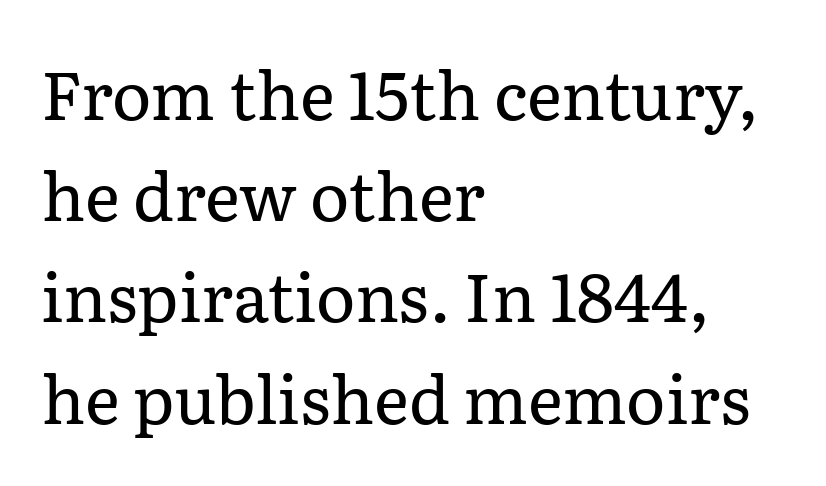
Q: Is the text bold? A: No.
Q: Is the text italic (slanted)? A: No, it is upright.
Q: Is the typeface a serif or a sans-serif typeface? A: Serif.
Q: Is the text underlined? A: No.
Q: How is the paragraph aligned? A: Left-aligned.
Q: Is the spacing between letters normal or unusually wide? A: Normal.
Q: Is the spacing between lines tight, normal or loose? A: Normal.
Q: Width (condensed, normal, or wide)? A: Normal.
Q: Stroke contrast? A: Low.
Q: x-height? A: Medium.
Q: Monospaced? A: No.
